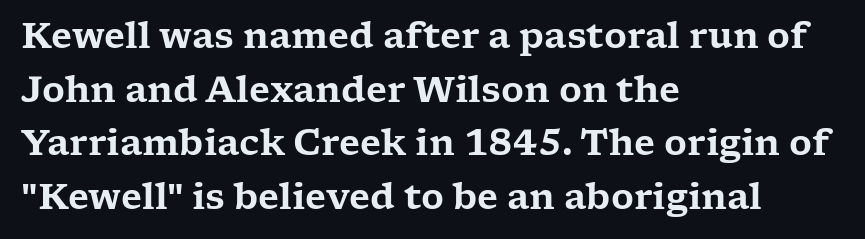
Q: Is the text italic (slanted)? A: No, it is upright.
Q: Is the typeface a serif or a sans-serif typeface? A: Serif.
Q: Is the text underlined? A: No.
Q: How is the paragraph aligned? A: Left-aligned.
Q: Is the spacing between letters normal or unusually wide? A: Normal.
Q: Is the spacing between lines tight, normal or loose? A: Normal.
Q: Width (condensed, normal, or wide)? A: Wide.
Q: Stroke contrast? A: Low.
Q: x-height? A: Medium.
Q: Monospaced? A: No.
